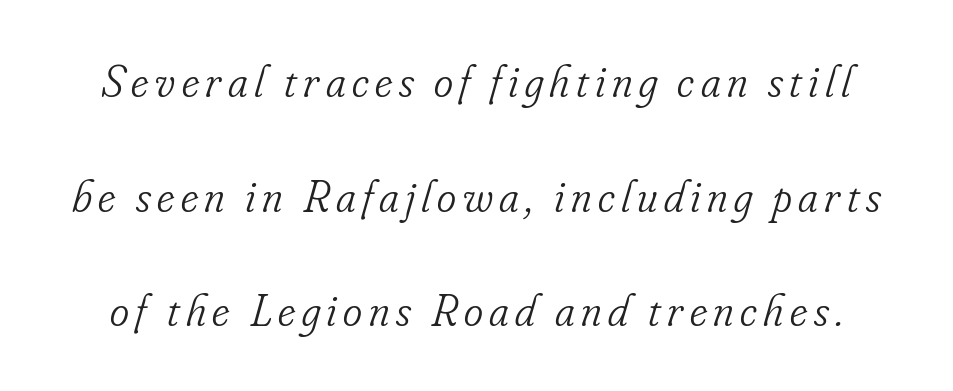
{"serif": "yes", "italic": "yes", "lean": "right", "slant_degrees": 16, "bold": "no", "weight": "light", "width": "condensed", "stroke_contrast": "low", "x_height": "small", "monospaced": "no", "underline": "no", "line_spacing": "loose", "line_spacing_ratio": 2.49, "glyph_px": 46}
